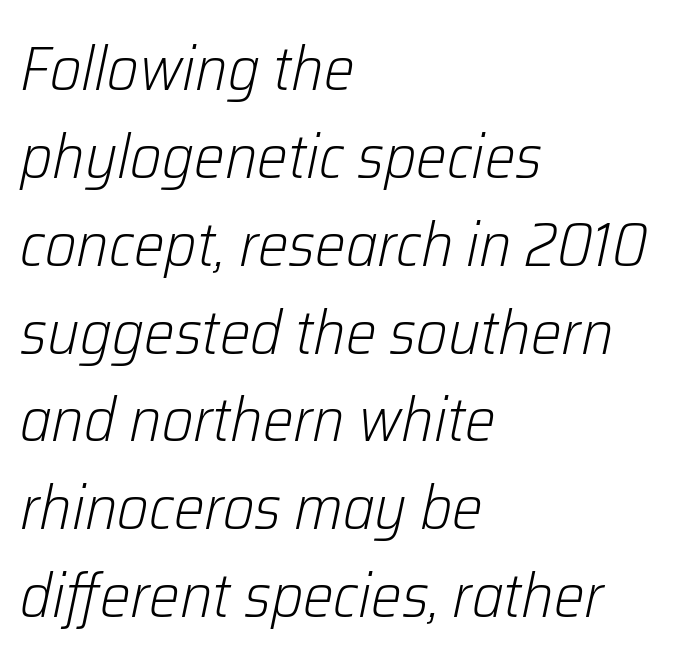
The image shows 61 px light type, italic (leaning right); set left-aligned, normal line spacing (1.44x), normal letter spacing, not underlined; low stroke contrast and a medium x-height.
